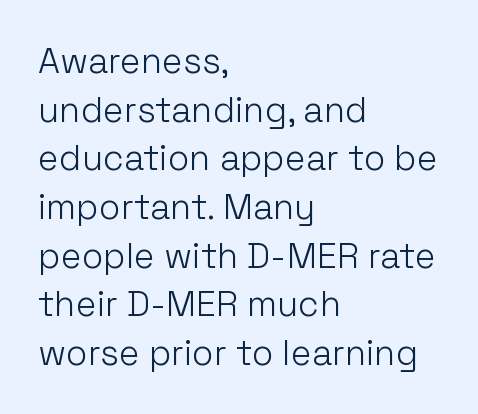
{"serif": "no", "italic": "no", "bold": "no", "weight": "light", "width": "normal", "stroke_contrast": "low", "x_height": "medium", "monospaced": "no", "underline": "no", "align": "left", "line_spacing": "normal", "line_spacing_ratio": 1.39, "letter_spacing": "normal", "letter_spacing_em": 0.0, "glyph_px": 35}
